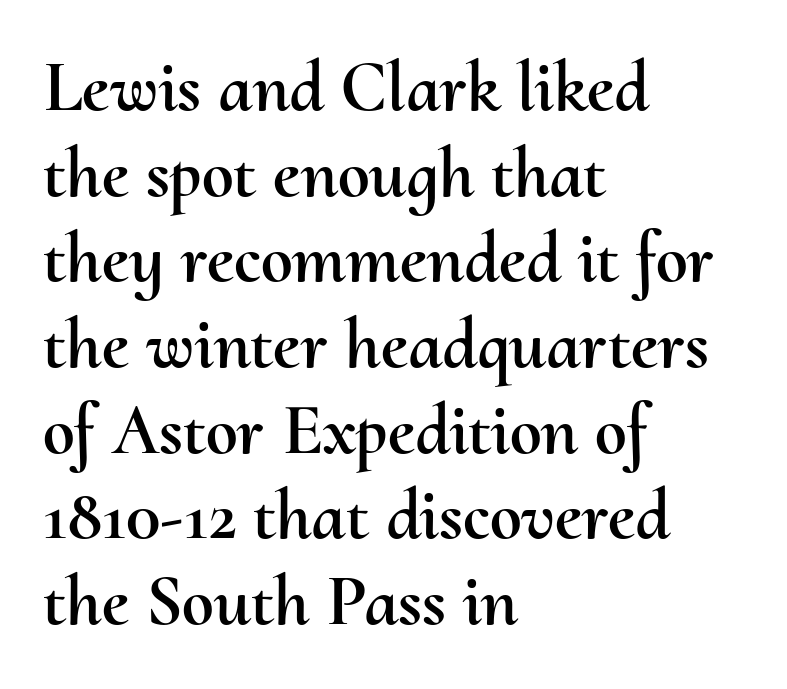
Q: Is the text italic (slanted)? A: No, it is upright.
Q: Is the text underlined? A: No.
Q: How is the paragraph aligned? A: Left-aligned.
Q: Is the spacing between letters normal or unusually wide? A: Normal.
Q: Width (condensed, normal, or wide)? A: Normal.
Q: Stroke contrast? A: Medium.
Q: x-height? A: Small.
Q: Monospaced? A: No.
